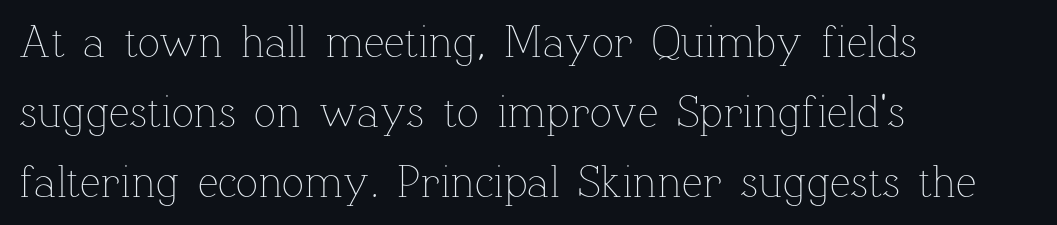
The image shows 46 px thin type, upright; set left-aligned, normal line spacing (1.52x), normal letter spacing, not underlined; low stroke contrast and a medium x-height.
